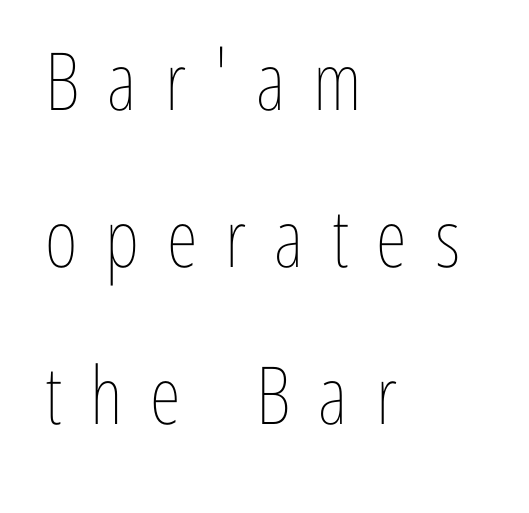
Summary of vertical rhythm: relaxed, with wide interline spacing. Lines of text with bare space underneath. Nothing heavy about these letters — not bold at all. Leftover space on each line is placed entirely after the last word.
